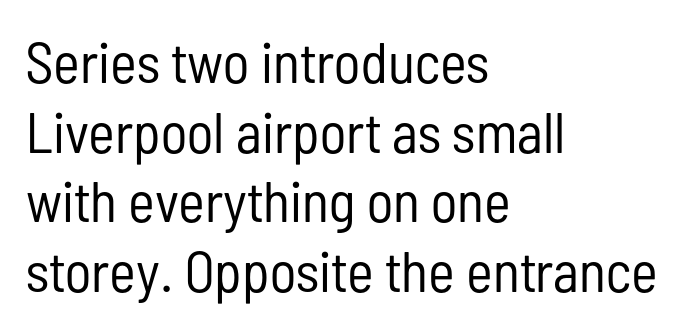
Q: Is the text bold? A: No.
Q: Is the text italic (slanted)? A: No, it is upright.
Q: Is the typeface a serif or a sans-serif typeface? A: Sans-serif.
Q: Is the text underlined? A: No.
Q: How is the paragraph aligned? A: Left-aligned.
Q: Is the spacing between letters normal or unusually wide? A: Normal.
Q: Width (condensed, normal, or wide)? A: Condensed.
Q: Stroke contrast? A: Low.
Q: x-height? A: Medium.
Q: Monospaced? A: No.
